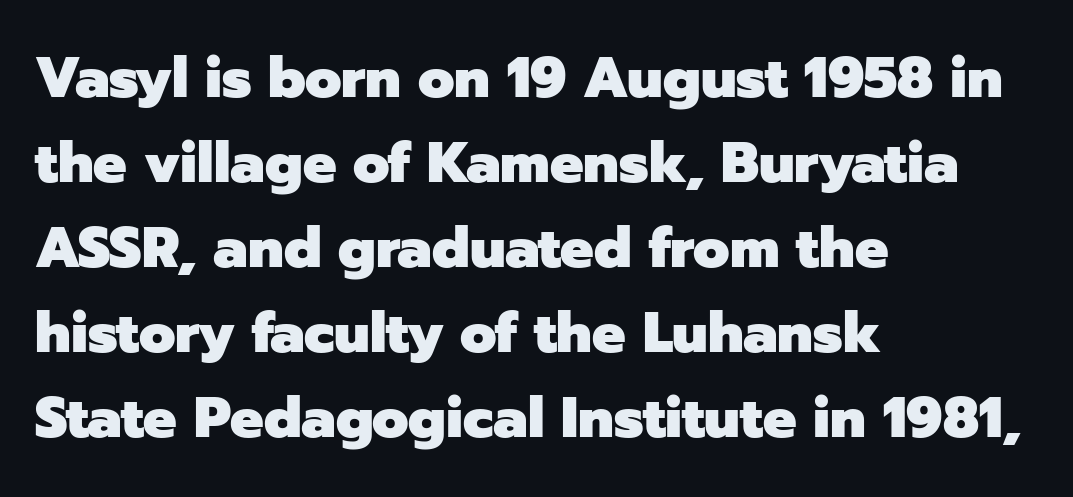
Q: Is the text bold? A: Yes.
Q: Is the text italic (slanted)? A: No, it is upright.
Q: Is the typeface a serif or a sans-serif typeface? A: Sans-serif.
Q: Is the text underlined? A: No.
Q: How is the paragraph aligned? A: Left-aligned.
Q: Is the spacing between letters normal or unusually wide? A: Normal.
Q: Is the spacing between lines tight, normal or loose? A: Normal.
Q: Width (condensed, normal, or wide)? A: Normal.
Q: Stroke contrast? A: Low.
Q: x-height? A: Medium.
Q: Monospaced? A: No.
